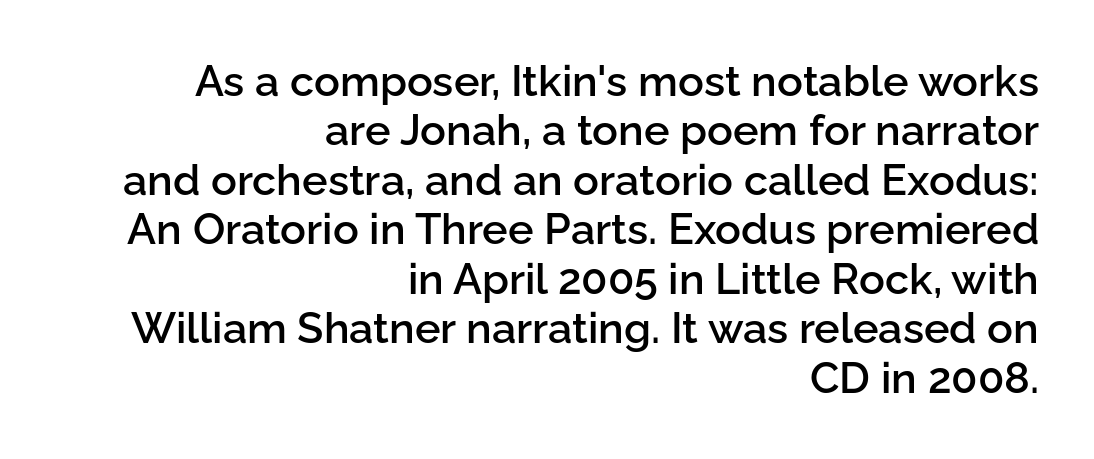
{"serif": "no", "italic": "no", "bold": "semi", "weight": "semibold", "width": "normal", "stroke_contrast": "low", "x_height": "medium", "monospaced": "no", "underline": "no", "align": "right", "line_spacing": "tight", "line_spacing_ratio": 1.15, "letter_spacing": "normal", "letter_spacing_em": 0.0, "glyph_px": 43}
